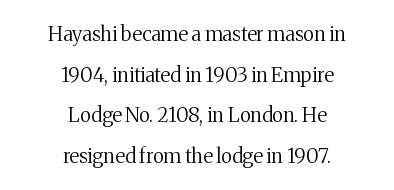
The image shows 20 px text type, upright; set centered, loose line spacing (2.03x), normal letter spacing, not underlined.
